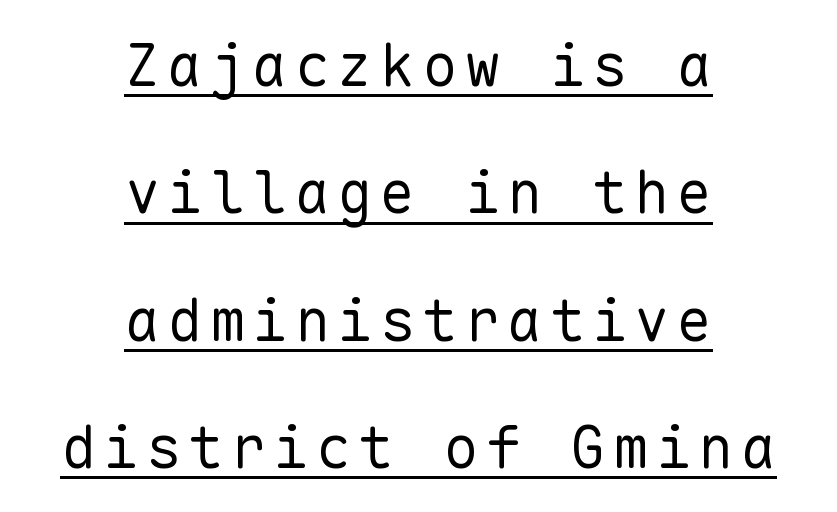
A typesetter would label this face a sans. Rendered with straight, roman letterforms. Alignment: centered. Every character here occupies the same horizontal width, giving the sample a typewriter-like rhythm. Loosely led — the rows are spread out. No heavy texture on the line: the type isn't bold.
